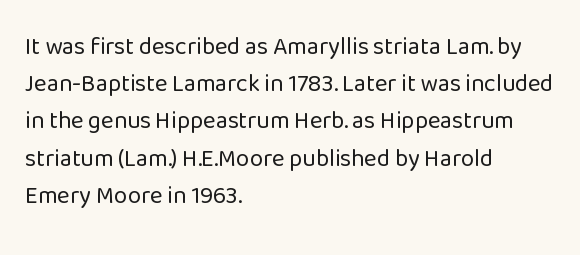
Ordinary non-slanted type is in use. This sample uses plain, unmodified letter spacing. Has an underline been added? It has not. The designer left line spacing at the default. The cut favours lightness, reaching ordinary text weight at its darkest. Layout note: lines flush left.
